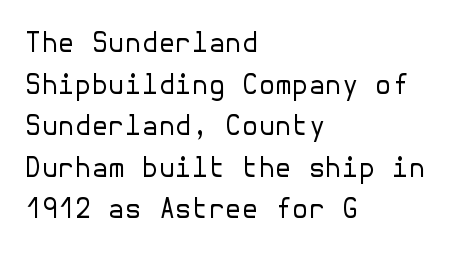
{"italic": "no", "bold": "no", "underline": "no", "align": "left", "line_spacing": "normal", "line_spacing_ratio": 1.54, "letter_spacing": "normal", "letter_spacing_em": 0.0, "glyph_px": 27}
